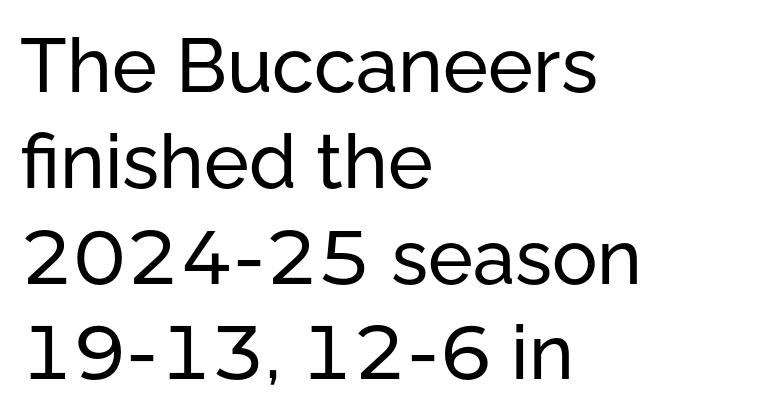
Q: Is the text italic (slanted)? A: No, it is upright.
Q: Is the typeface a serif or a sans-serif typeface? A: Sans-serif.
Q: Is the text underlined? A: No.
Q: How is the paragraph aligned? A: Left-aligned.
Q: Is the spacing between letters normal or unusually wide? A: Normal.
Q: Is the spacing between lines tight, normal or loose? A: Normal.
Q: Width (condensed, normal, or wide)? A: Normal.
Q: Stroke contrast? A: Low.
Q: x-height? A: Medium.
Q: Monospaced? A: No.
